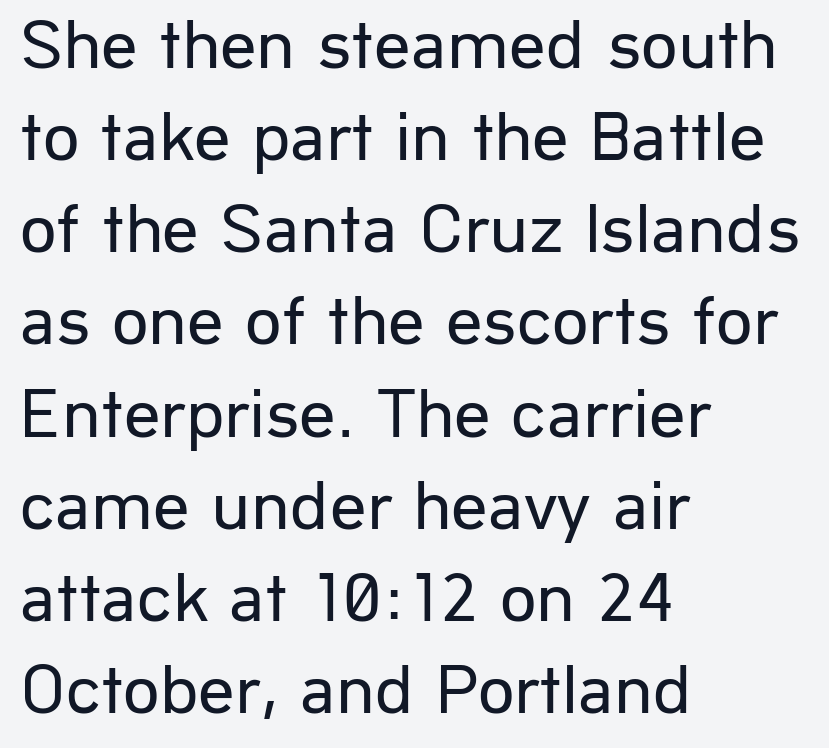
The typesetting does not lean heavy: it is not bold. Normally led — the rows are evenly, conventionally spaced. You could not count columns in this text — the font is proportionally spaced. Letter spacing: default. All the whitespace from short lines collects on the right. The face used here is a sans, in the tradition of grotesques and geometrics.
